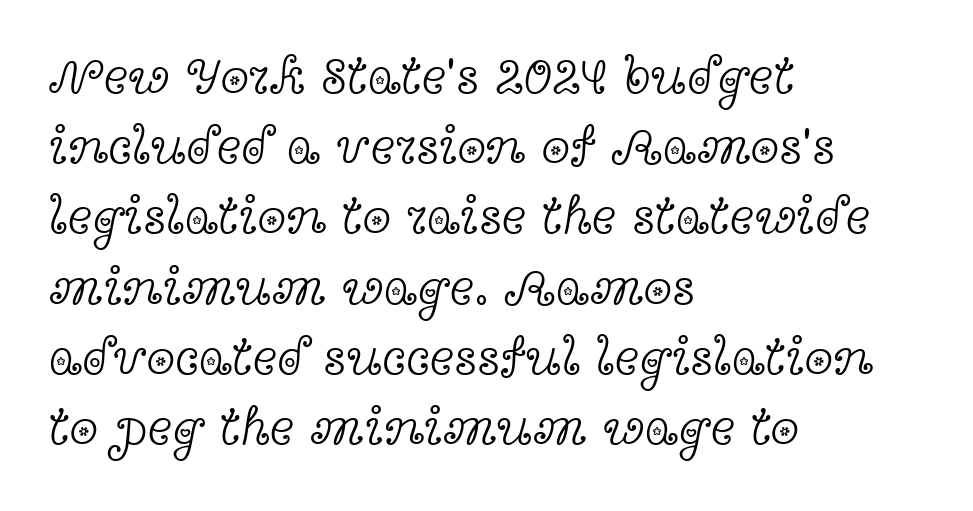
What stands out about the letter spacing? Nothing — it is the standard amount. Nope, not italic — everything's standing straight. Regular leading. Compared with a centered layout, this one pins lines to the left instead. A typesetter would call this proportional, since set widths differ per character. Decoration check: the copy has no underline.
